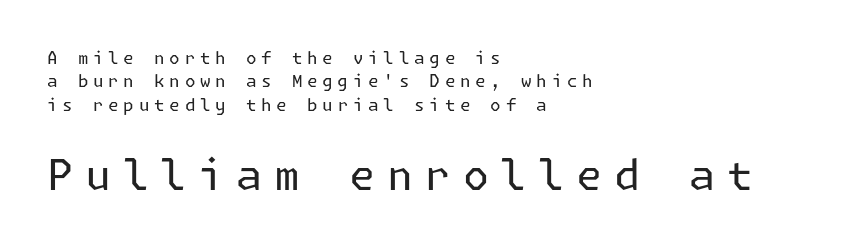
{"serif": "no", "italic": "no", "bold": "no", "weight": "regular", "width": "normal", "stroke_contrast": "low", "x_height": "medium", "underline": "no", "align": "left", "line_spacing": "normal", "line_spacing_ratio": 1.37, "letter_spacing": "wide", "letter_spacing_em": 0.28, "larger_block": "second", "size_ratio": 2.47, "glyph_px": 42}
